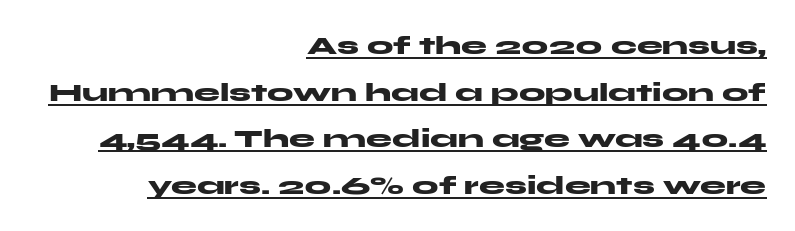
{"italic": "no", "bold": "yes", "underline": "yes", "align": "right", "line_spacing_ratio": 1.79, "letter_spacing": "normal", "letter_spacing_em": 0.0, "glyph_px": 26}
